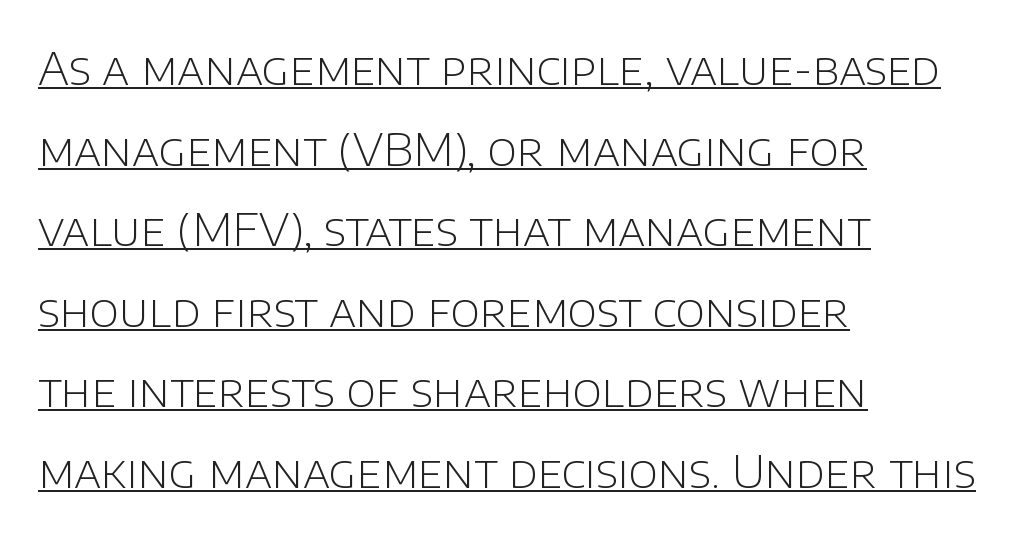
The image shows 45 px light sans-serif type, upright; set left-aligned, line spacing 1.79x, normal letter spacing, underlined; low stroke contrast and a large x-height.
